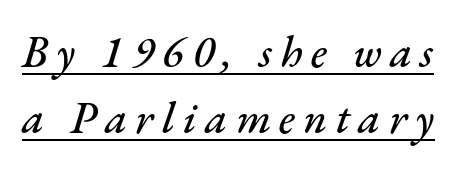
The image shows 44 px text type, italic (leaning right); set normal line spacing (1.5x), underlined; medium stroke contrast and a small x-height.
